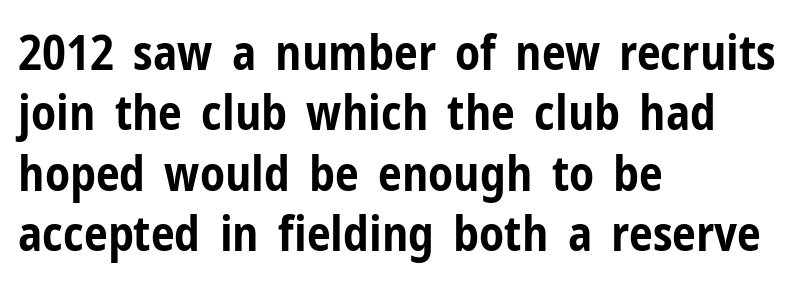
{"serif": "no", "italic": "no", "bold": "yes", "weight": "bold", "width": "condensed", "stroke_contrast": "low", "x_height": "medium", "monospaced": "no", "underline": "no", "align": "left", "line_spacing": "normal", "line_spacing_ratio": 1.26, "letter_spacing": "normal", "letter_spacing_em": 0.0, "glyph_px": 48}
